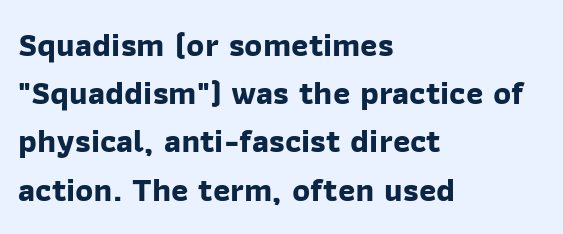
Q: Is the text bold? A: Yes.
Q: Is the typeface a serif or a sans-serif typeface? A: Sans-serif.
Q: Is the text underlined? A: No.
Q: How is the paragraph aligned? A: Left-aligned.
Q: Is the spacing between letters normal or unusually wide? A: Normal.
Q: Is the spacing between lines tight, normal or loose? A: Normal.
Q: Width (condensed, normal, or wide)? A: Normal.
Q: Stroke contrast? A: Low.
Q: x-height? A: Medium.
Q: Monospaced? A: No.
